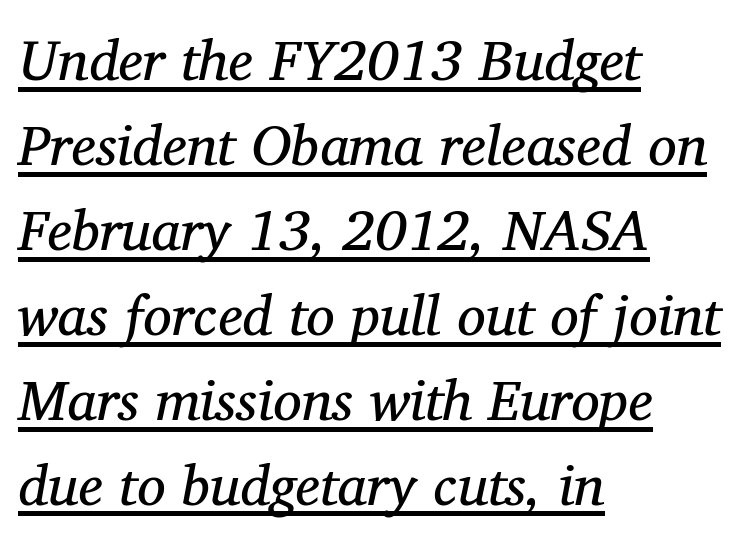
Q: Is the text bold? A: No.
Q: Is the text italic (slanted)? A: Yes, it leans right by about 11 degrees.
Q: Is the typeface a serif or a sans-serif typeface? A: Serif.
Q: Is the text underlined? A: Yes.
Q: How is the paragraph aligned? A: Left-aligned.
Q: Is the spacing between letters normal or unusually wide? A: Normal.
Q: Is the spacing between lines tight, normal or loose? A: Normal.
Q: Width (condensed, normal, or wide)? A: Normal.
Q: Stroke contrast? A: Medium.
Q: x-height? A: Medium.
Q: Monospaced? A: No.
